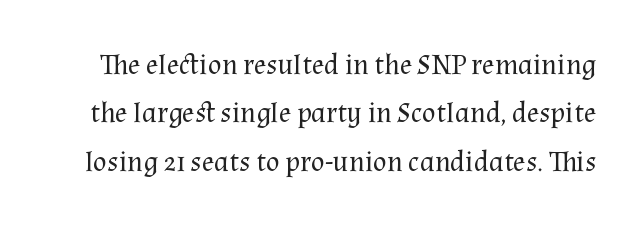
{"italic": "no", "bold": "no", "weight": "regular", "width": "normal", "stroke_contrast": "medium", "x_height": "medium", "monospaced": "no", "underline": "no", "line_spacing": "normal", "line_spacing_ratio": 1.67, "letter_spacing": "normal", "letter_spacing_em": 0.0, "glyph_px": 29}
